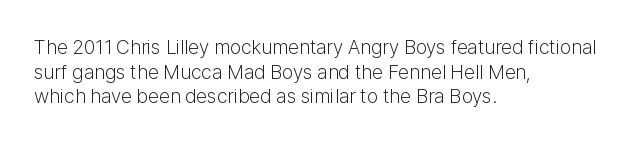
Casual observation: everything's shoved over to the left. This is not heavy type; no bold has been used. Italic? Not at all — the glyphs are vertical. The space beneath each line is pristine and unruled. No extra tracking has been applied to these lines.
